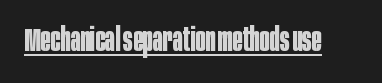
Words appear dense and cohesive because spacing is normal. The rendering uses natural spacing where letterforms have individual widths. Weight check: bold — yes, fully. A sans-serif font was chosen for this passage.
